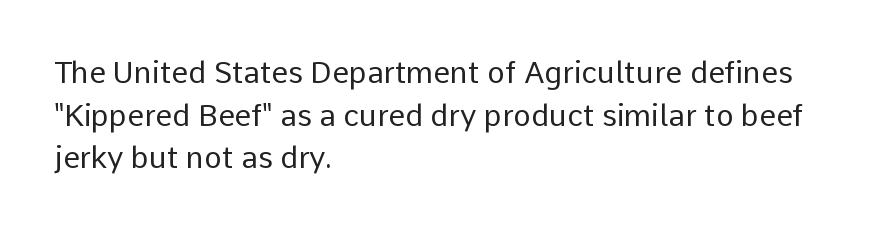
The specimen reads as upright at a glance. Inter-character spacing is left at the font's built-in metrics. The passage shown stacks its lines at a standard gap. The type family on display is of the sans-serif kind.
